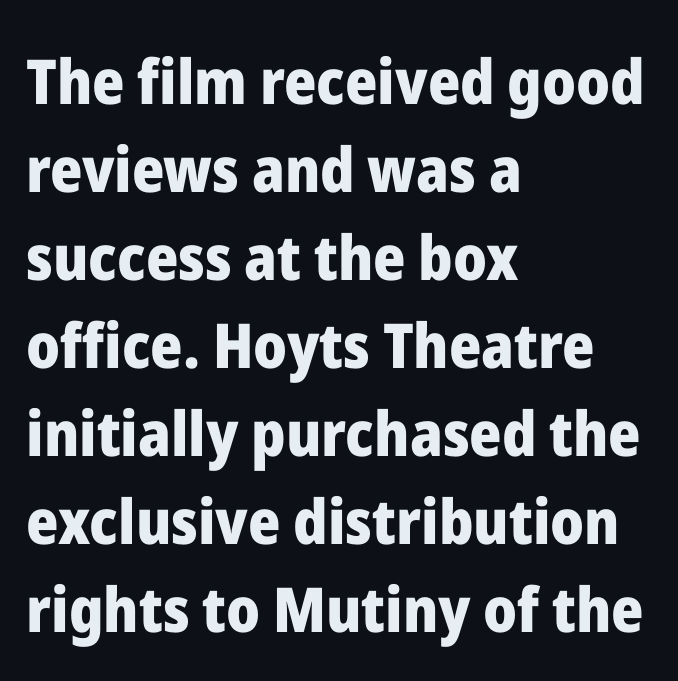
Q: Is the text bold? A: Yes.
Q: Is the text italic (slanted)? A: No, it is upright.
Q: Is the typeface a serif or a sans-serif typeface? A: Sans-serif.
Q: Is the text underlined? A: No.
Q: How is the paragraph aligned? A: Left-aligned.
Q: Is the spacing between letters normal or unusually wide? A: Normal.
Q: Is the spacing between lines tight, normal or loose? A: Normal.
Q: Width (condensed, normal, or wide)? A: Normal.
Q: Stroke contrast? A: Low.
Q: x-height? A: Medium.
Q: Monospaced? A: No.
